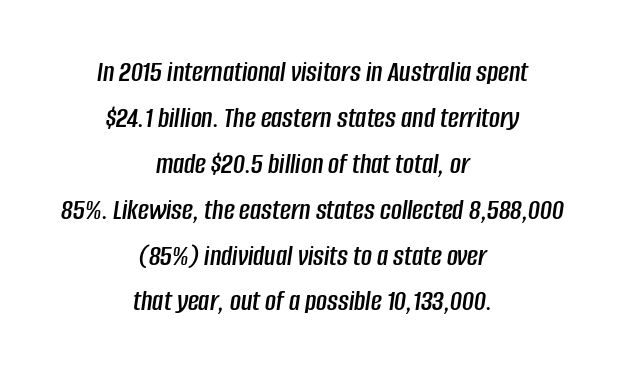
Nobody touched the tracking dial on this one. Proportional: the letters do not fall into vertical columns. Words float on clear page, feet unadorned. Horizontal bands of white between lines are of average thickness.
